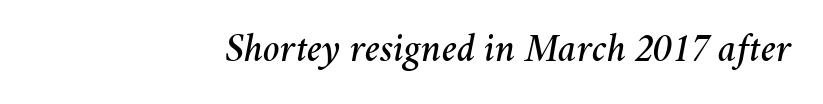
The image shows 40 px text type, italic (leaning right); set right-aligned, normal letter spacing, not underlined; medium stroke contrast and a medium x-height.
